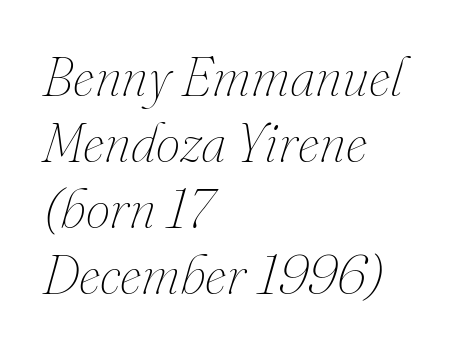
Words appear dense and cohesive because spacing is normal. These lines were composed using italics. Beneath every word, the page is bare. The font sits on the lighter half of the weight spectrum, regular included. Is this a fixed-width face? No — the glyphs have proportional, varying widths.
